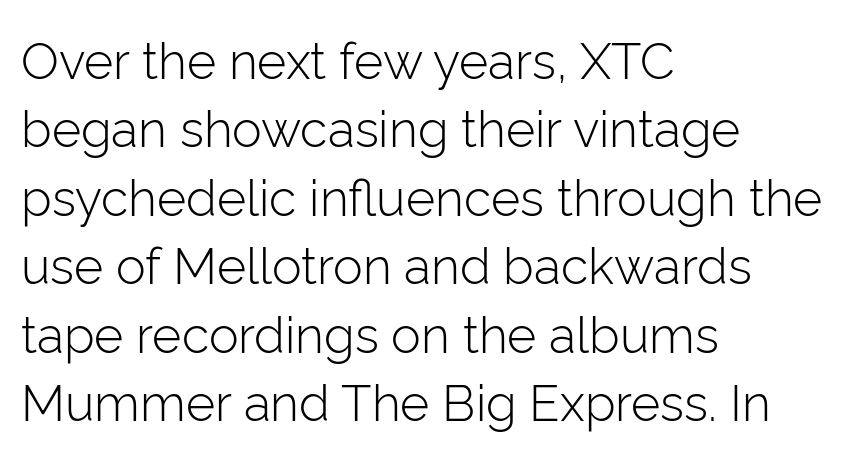
The image shows 50 px light sans-serif type, upright; set left-aligned, normal line spacing (1.37x), normal letter spacing, not underlined; low stroke contrast and a medium x-height.
